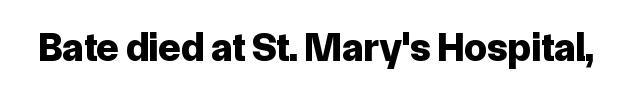
{"serif": "no", "italic": "no", "bold": "yes", "weight": "bold", "width": "normal", "stroke_contrast": "low", "x_height": "medium", "monospaced": "no", "underline": "no", "letter_spacing": "normal", "letter_spacing_em": 0.0, "glyph_px": 41}
